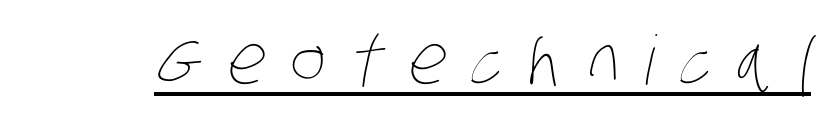
Q: Is the text bold? A: No.
Q: Is the text underlined? A: Yes.
Q: Is the spacing between letters normal or unusually wide? A: Unusually wide.
Q: Width (condensed, normal, or wide)? A: Condensed.
Q: Stroke contrast? A: Low.
Q: x-height? A: Large.
Q: Monospaced? A: No.
